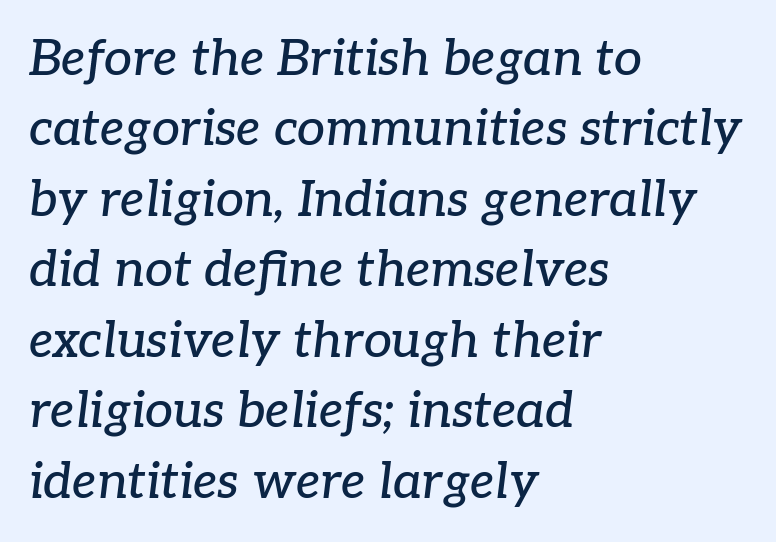
The image shows 50 px serif type, italic (leaning right); set left-aligned, normal line spacing (1.41x), normal letter spacing, not underlined; low stroke contrast and a medium x-height.
